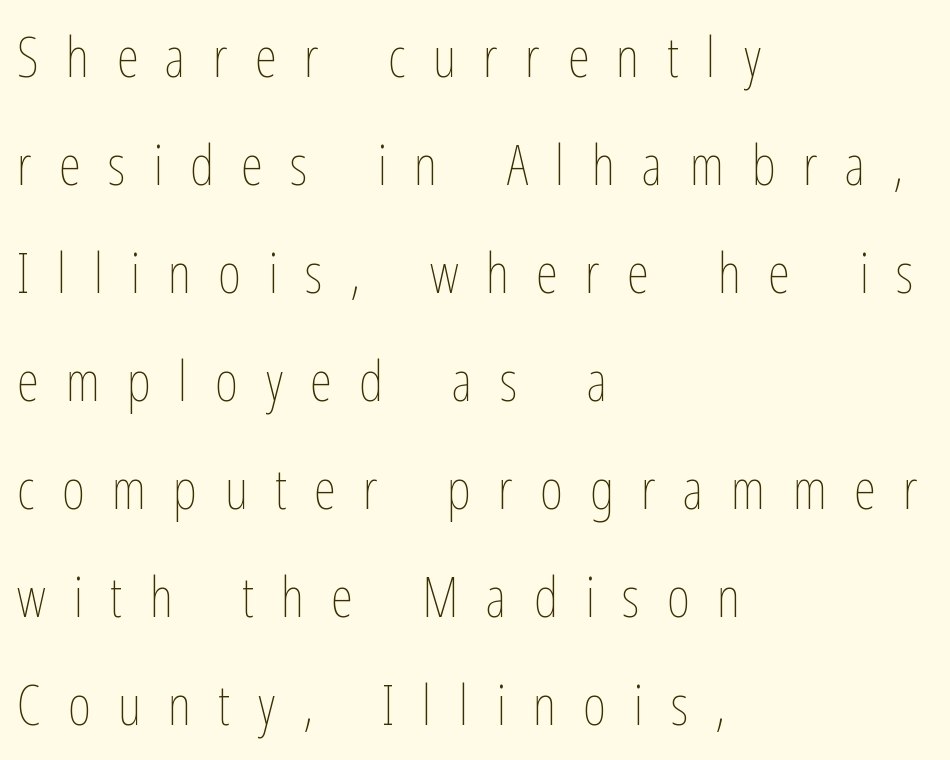
{"italic": "no", "bold": "no", "weight": "thin", "width": "condensed", "stroke_contrast": "low", "x_height": "medium", "monospaced": "no", "underline": "no", "align": "left", "line_spacing": "loose", "line_spacing_ratio": 1.93, "letter_spacing": "wide", "letter_spacing_em": 0.49, "glyph_px": 56}
